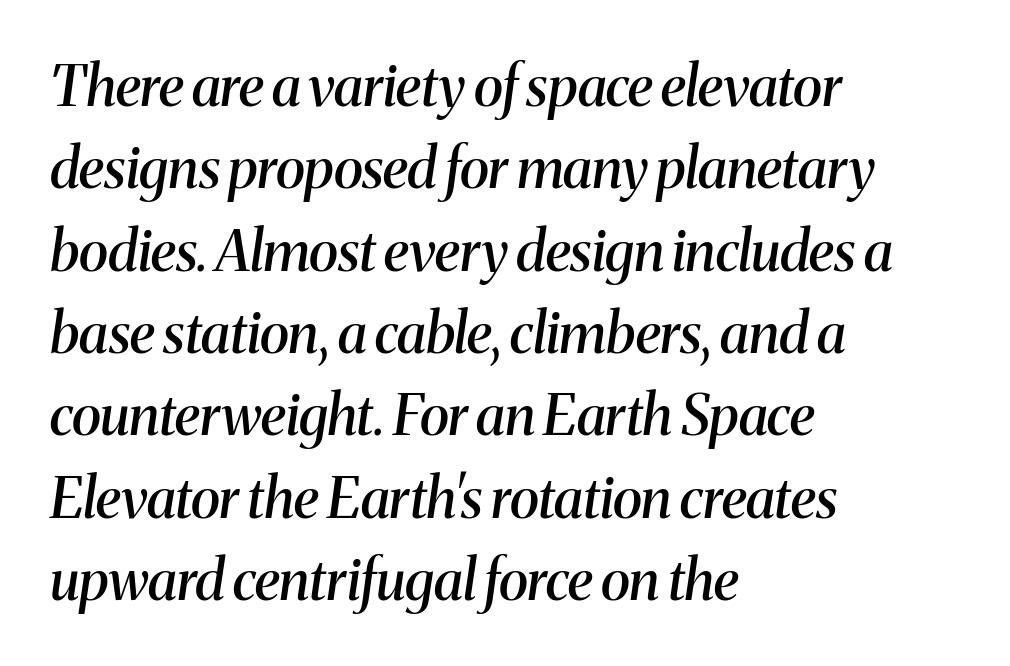
The image shows 56 px semibold serif type, italic (leaning right); set left-aligned, normal line spacing (1.47x), normal letter spacing, not underlined; medium stroke contrast and a medium x-height.
